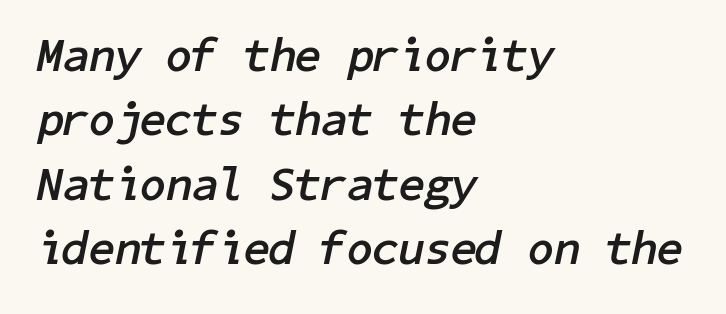
Bold? Absolutely — the strokes are thick and heavy. In terms of leading, this rendering sits right in the middle. Typeset ragged right — the left edge is the straight one. Check the space under the baseline: it is left empty.
